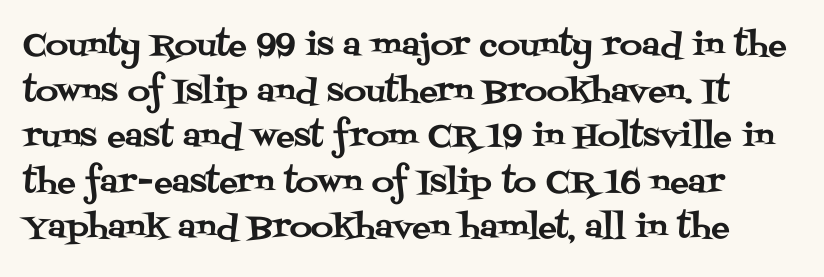
The image shows 31 px serif type, upright; set normal line spacing (1.47x), normal letter spacing, not underlined; medium stroke contrast and a large x-height.
